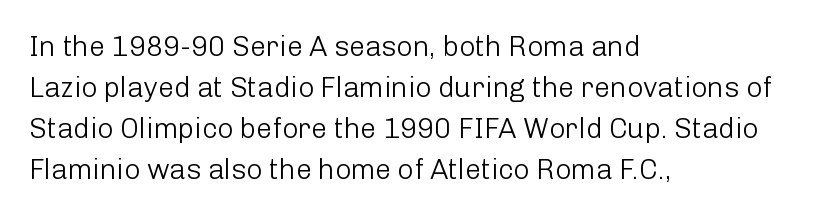
The image shows 28 px light sans-serif type, upright; set left-aligned, normal line spacing (1.46x), normal letter spacing, not underlined; low stroke contrast and a medium x-height.
